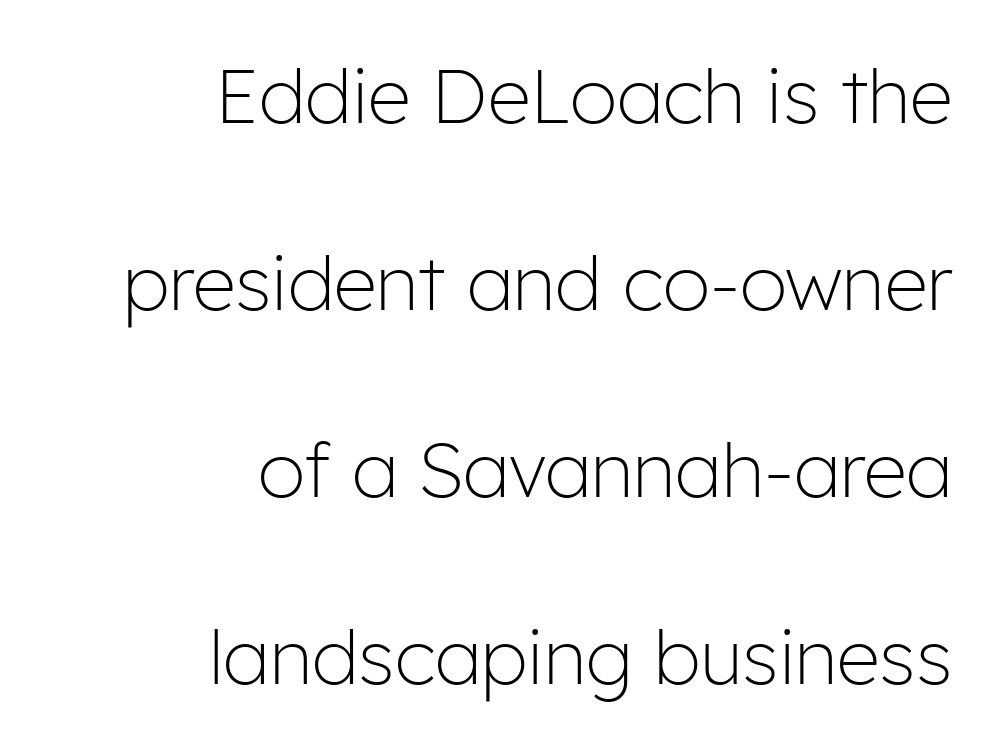
{"serif": "no", "italic": "no", "bold": "no", "weight": "light", "width": "normal", "stroke_contrast": "low", "x_height": "medium", "monospaced": "no", "underline": "no", "align": "right", "line_spacing": "loose", "line_spacing_ratio": 2.46, "letter_spacing": "normal", "letter_spacing_em": 0.0, "glyph_px": 76}
